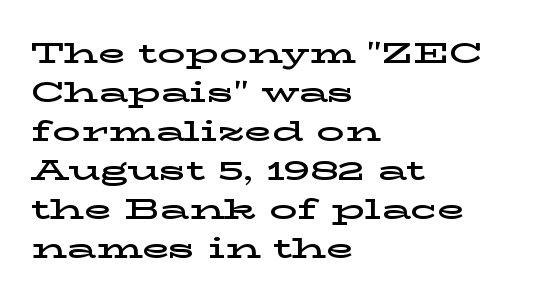
The image shows 28 px wide serif type, upright; set left-aligned, normal line spacing (1.39x), normal letter spacing, not underlined; low stroke contrast and a medium x-height.
